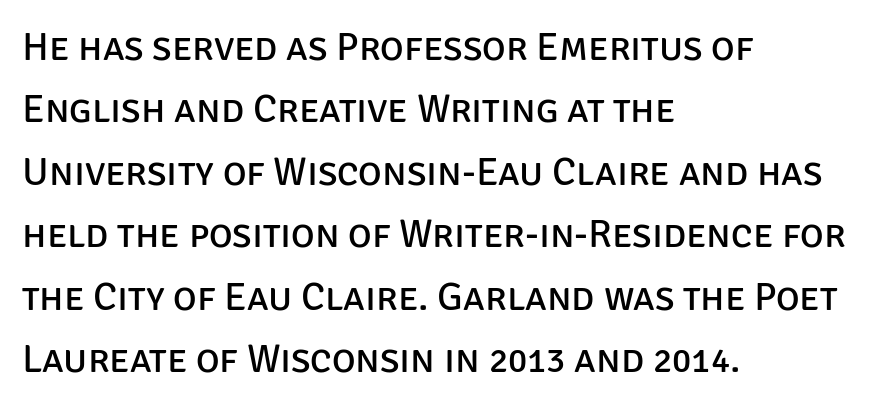
The image shows 40 px regular-weight sans-serif type, upright; set left-aligned, normal line spacing (1.56x), normal letter spacing, not underlined; low stroke contrast and a large x-height.
